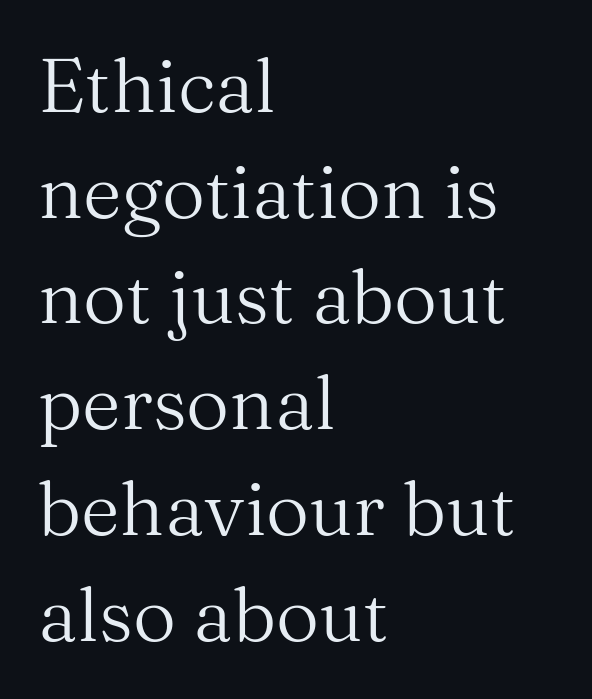
The image shows 75 px regular-weight serif type, upright; set left-aligned, normal line spacing (1.41x), normal letter spacing, not underlined; medium stroke contrast and a medium x-height.
